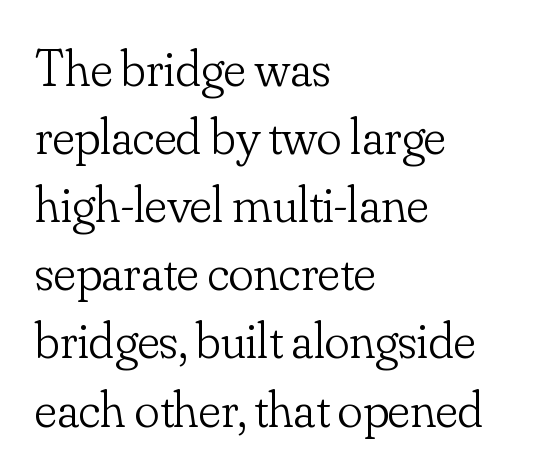
Does the copy run flush right? No — it runs flush left. The letters carry serifs — small finishing strokes at the ends of their stems. This reads as an unemphasized weight, regular at the heaviest. No extra tracking has been applied to these lines. This sample keeps an unexceptional amount of space between lines. These lines are rendered in a variable-pitch font.
